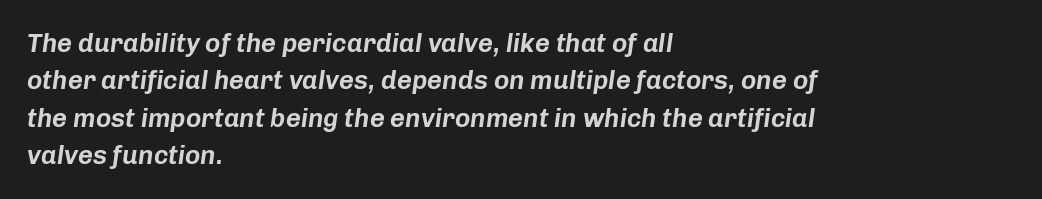
The image shows 26 px text type, italic (leaning right); set left-aligned, normal line spacing (1.44x), normal letter spacing, not underlined.
